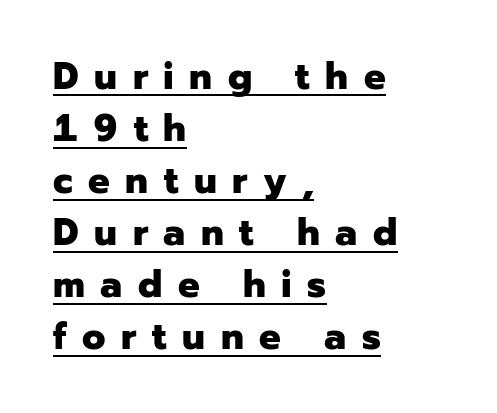
{"serif": "no", "italic": "no", "bold": "yes", "weight": "heavy", "width": "normal", "stroke_contrast": "low", "x_height": "medium", "monospaced": "no", "underline": "yes", "align": "left", "line_spacing": "normal", "line_spacing_ratio": 1.37, "letter_spacing": "wide", "letter_spacing_em": 0.41, "glyph_px": 38}
